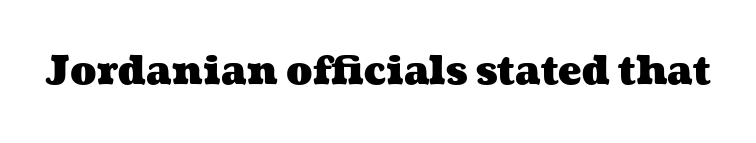
The image shows 39 px heavy, wide type; set normal letter spacing, not underlined; medium stroke contrast and a medium x-height.
